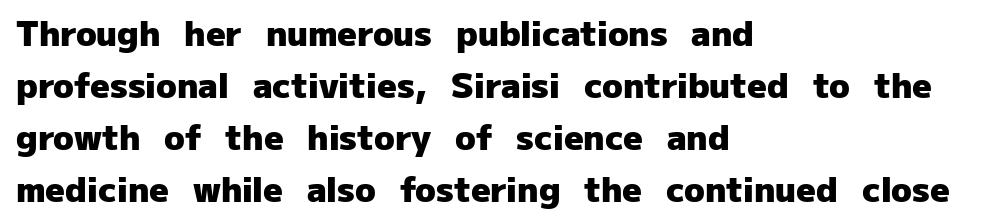
The image shows 34 px heavy sans-serif type, upright; set left-aligned, normal line spacing (1.53x), normal letter spacing, not underlined; low stroke contrast and a medium x-height.
